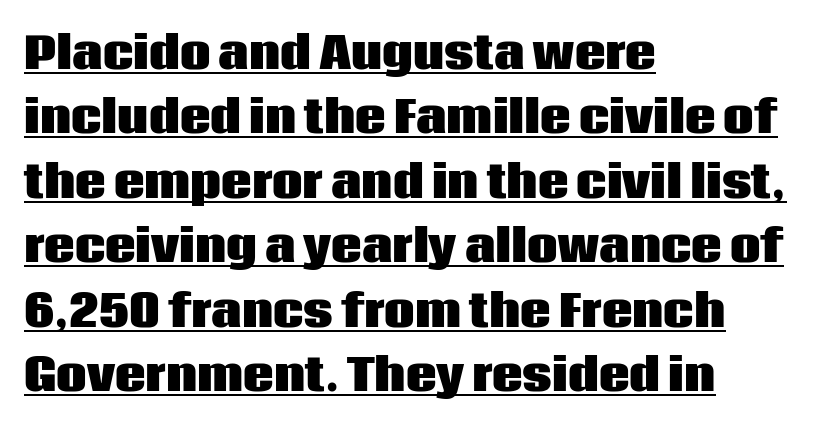
{"serif": "no", "italic": "no", "bold": "yes", "weight": "heavy", "width": "normal", "stroke_contrast": "low", "x_height": "large", "monospaced": "no", "underline": "yes", "align": "left", "line_spacing": "normal", "line_spacing_ratio": 1.5, "letter_spacing": "normal", "letter_spacing_em": 0.0, "glyph_px": 43}
